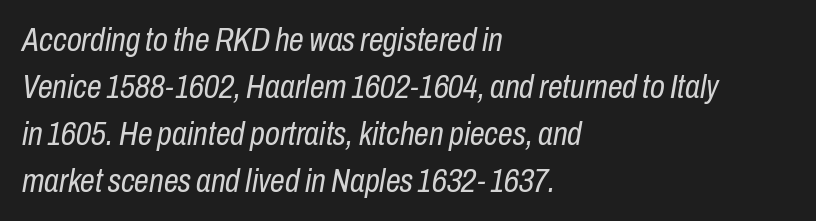
The image shows 33 px regular-weight, condensed type, italic (leaning right); set left-aligned, normal line spacing (1.42x), normal letter spacing, not underlined; low stroke contrast and a medium x-height.
